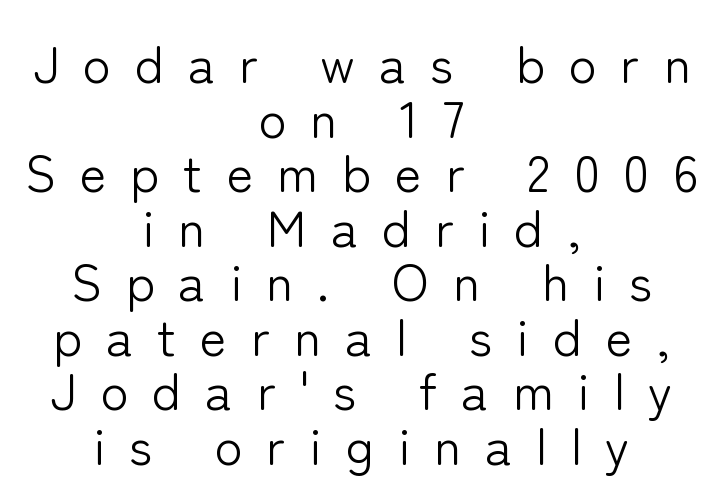
Q: Is the text bold? A: No.
Q: Is the text italic (slanted)? A: No, it is upright.
Q: Is the typeface a serif or a sans-serif typeface? A: Sans-serif.
Q: Is the text underlined? A: No.
Q: How is the paragraph aligned? A: Centered.
Q: Is the spacing between letters normal or unusually wide? A: Unusually wide.
Q: Is the spacing between lines tight, normal or loose? A: Tight.
Q: Width (condensed, normal, or wide)? A: Normal.
Q: Stroke contrast? A: Low.
Q: x-height? A: Medium.
Q: Monospaced? A: No.
